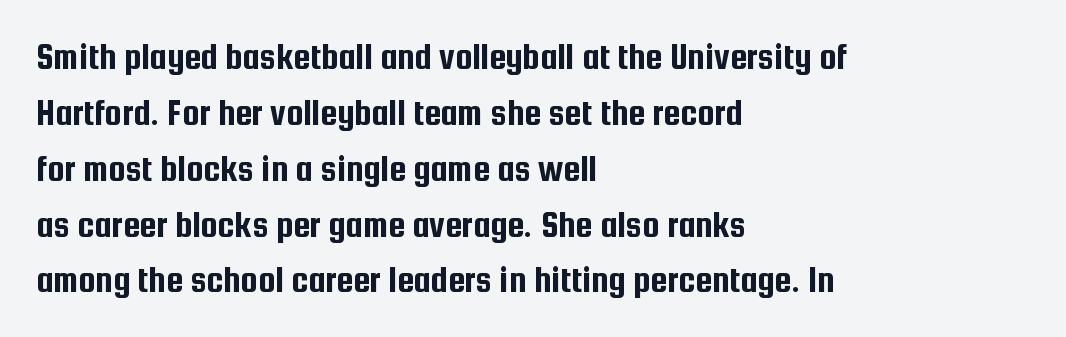
The image shows 38 px condensed sans-serif type, upright; set left-aligned, normal line spacing (1.47x), normal letter spacing, not underlined; low stroke contrast and a medium x-height.
